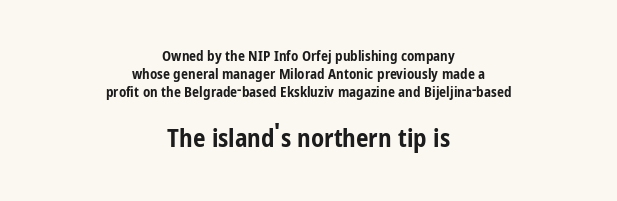
Q: Is the text bold? A: Yes.
Q: Is the text italic (slanted)? A: No, it is upright.
Q: Is the text underlined? A: No.
Q: How is the paragraph aligned? A: Centered.
Q: Is the spacing between letters normal or unusually wide? A: Normal.
Q: Is the spacing between lines tight, normal or loose? A: Normal.
Q: Which block of text is set in a larger size, the first (top) or the second (bottom)? A: The second (bottom) one.
